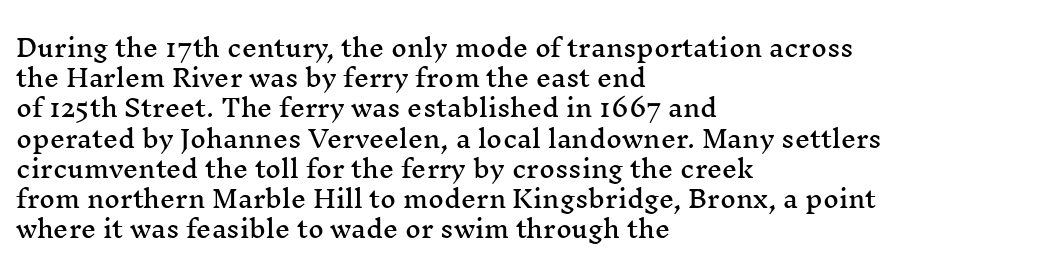
The image shows 24 px text type, upright; set left-aligned, normal line spacing (1.26x), normal letter spacing, not underlined.
